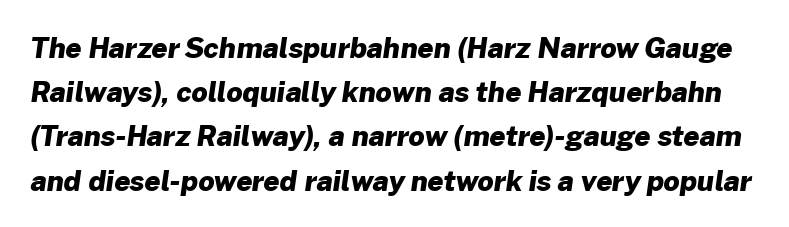
The vertical gap from one line to the next is medium. This is sans-serif lettering, the kind often seen on screens and signage. Spacing verdict: proportional, widths tailored to each character. Emphasis by weight is at full strength: bold.
